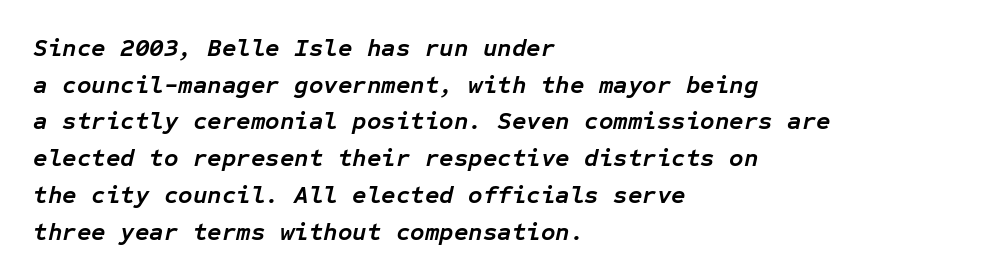
Q: Is the text bold? A: Yes.
Q: Is the text italic (slanted)? A: Yes, it leans right by about 12 degrees.
Q: Is the text underlined? A: No.
Q: How is the paragraph aligned? A: Left-aligned.
Q: Is the spacing between letters normal or unusually wide? A: Normal.
Q: Is the spacing between lines tight, normal or loose? A: Normal.
